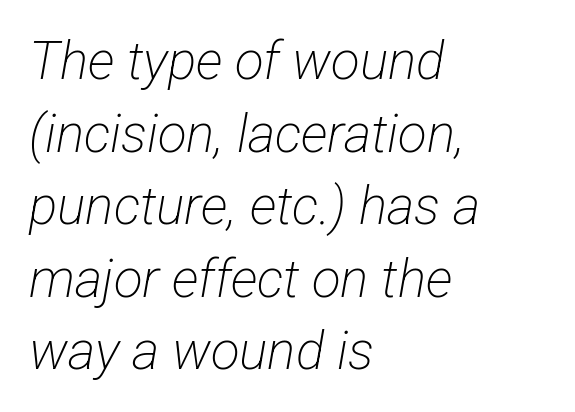
{"serif": "no", "bold": "no", "weight": "light", "width": "condensed", "stroke_contrast": "low", "x_height": "medium", "monospaced": "no", "underline": "no", "align": "left", "line_spacing": "normal", "line_spacing_ratio": 1.37, "letter_spacing": "normal", "letter_spacing_em": 0.0, "glyph_px": 53}
